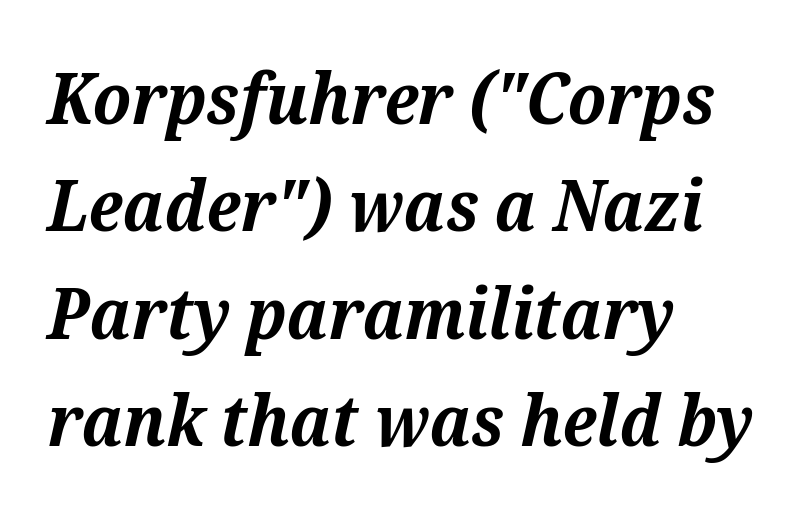
{"serif": "yes", "italic": "yes", "lean": "right", "slant_degrees": 12, "bold": "yes", "weight": "bold", "width": "normal", "stroke_contrast": "medium", "x_height": "medium", "monospaced": "no", "underline": "no", "align": "left", "line_spacing": "normal", "line_spacing_ratio": 1.49, "letter_spacing": "normal", "letter_spacing_em": 0.0, "glyph_px": 72}
